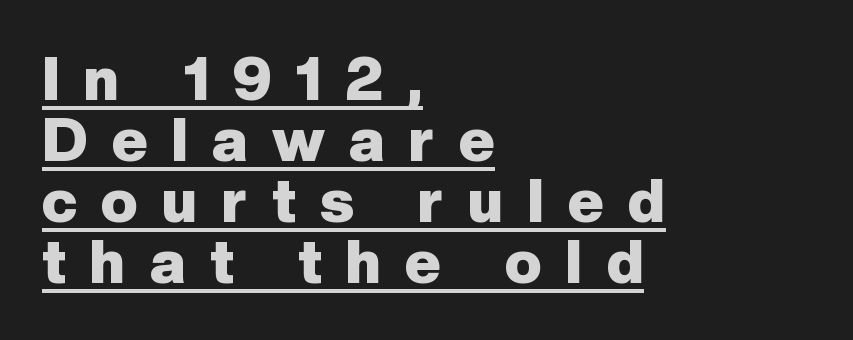
The image shows 61 px heavy sans-serif type, upright; set left-aligned, tight line spacing (1.0x), unusually wide letter spacing (+0.4 em), underlined; low stroke contrast and a medium x-height.
